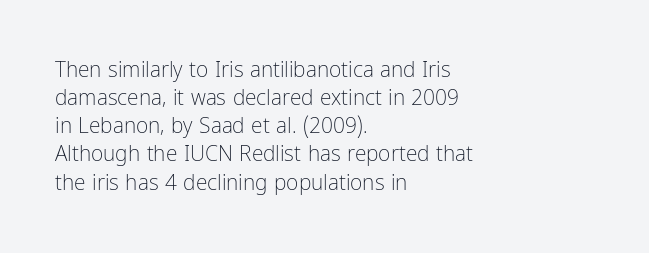
The image shows 21 px text type, upright; set left-aligned, normal line spacing (1.34x), normal letter spacing, not underlined.
